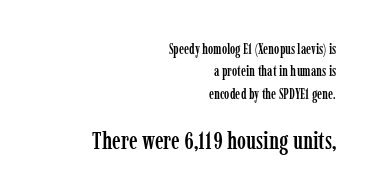
The image shows 24 px text type, upright; set right-aligned, normal line spacing (1.59x), normal letter spacing, not underlined; the second (bottom) block is 1.71x larger.
